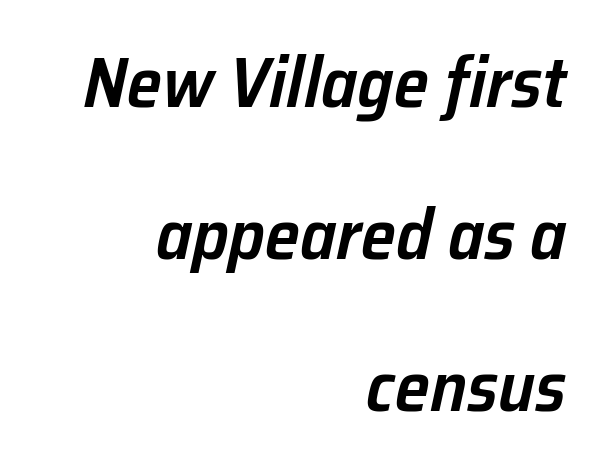
Spacing verdict: proportional, widths tailored to each character. No extra tracking has been applied to these lines. Descenders are the only things crossing below the line. Notice how the passage keeps a crisp vertical edge on the right only.
